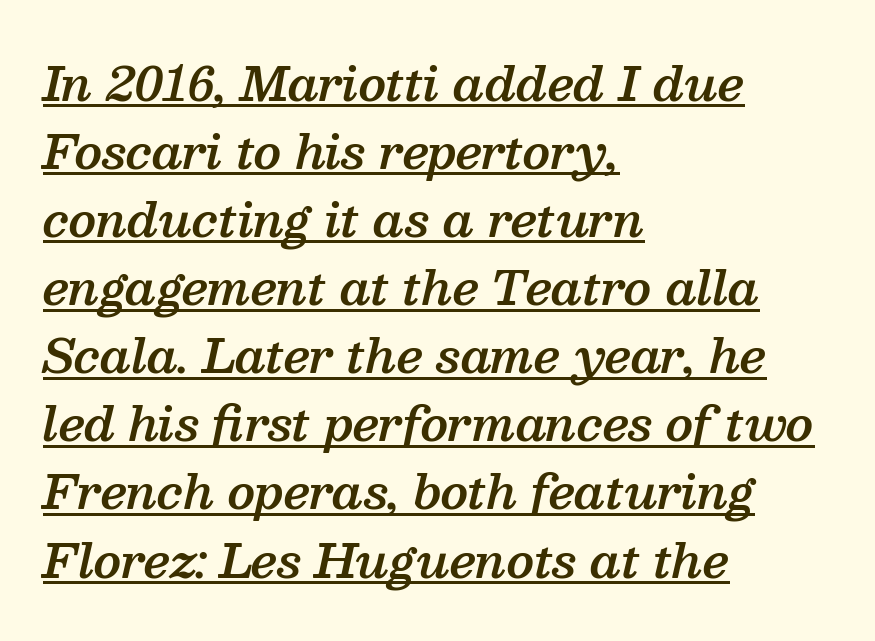
The image shows 46 px semibold serif type, italic (leaning right); set left-aligned, normal line spacing (1.48x), normal letter spacing, underlined; medium stroke contrast and a medium x-height.
